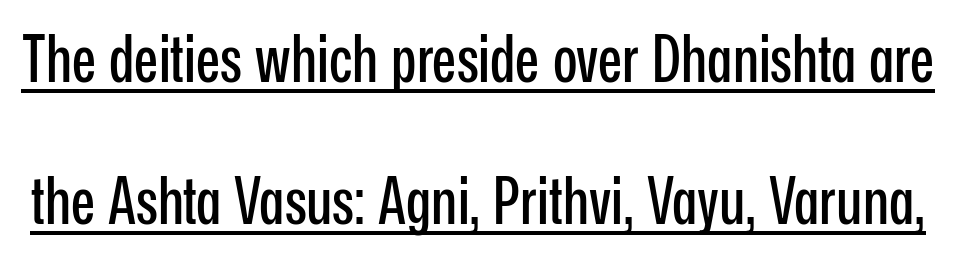
Q: Is the text italic (slanted)? A: No, it is upright.
Q: Is the typeface a serif or a sans-serif typeface? A: Sans-serif.
Q: Is the text underlined? A: Yes.
Q: Is the spacing between letters normal or unusually wide? A: Normal.
Q: Is the spacing between lines tight, normal or loose? A: Loose.
Q: Width (condensed, normal, or wide)? A: Condensed.
Q: Stroke contrast? A: Low.
Q: x-height? A: Medium.
Q: Monospaced? A: No.
